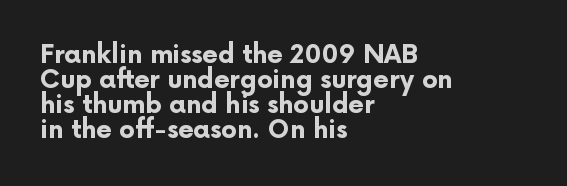
The words here are not underlined. Ordinary non-slanted type is in use. The setting favours the left margin, as ordinary paragraphs usually do. The glyphs have the mass of a bold cut. The passage shown has conventional tracking throughout. Reading down the column, the eye jumps only a short way to each next line.
